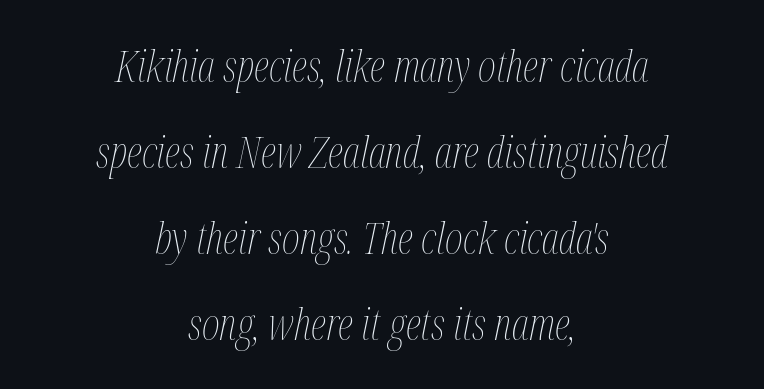
{"italic": "yes", "lean": "right", "slant_degrees": 12, "bold": "no", "weight": "thin", "width": "condensed", "stroke_contrast": "medium", "x_height": "medium", "monospaced": "no", "underline": "no", "align": "center", "line_spacing": "loose", "line_spacing_ratio": 2.0, "letter_spacing": "normal", "letter_spacing_em": 0.0, "glyph_px": 43}
